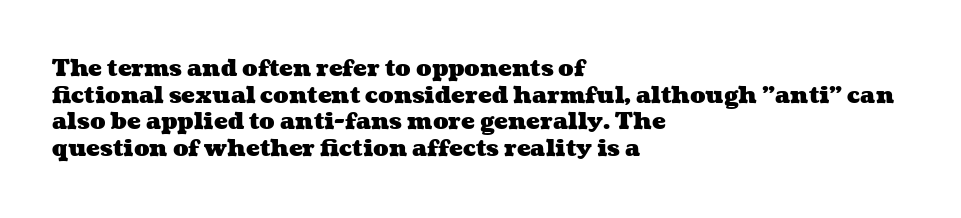
Q: Is the text bold? A: Yes.
Q: Is the text underlined? A: No.
Q: How is the paragraph aligned? A: Left-aligned.
Q: Is the spacing between letters normal or unusually wide? A: Normal.
